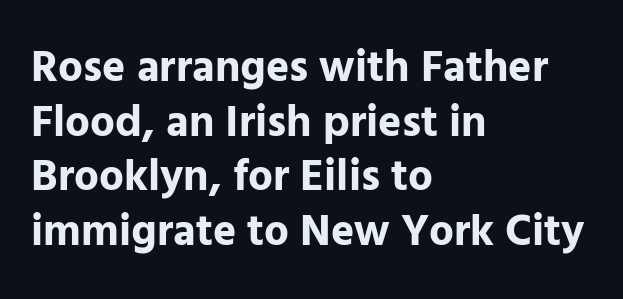
Q: Is the text bold? A: Yes.
Q: Is the text italic (slanted)? A: No, it is upright.
Q: Is the typeface a serif or a sans-serif typeface? A: Sans-serif.
Q: Is the text underlined? A: No.
Q: How is the paragraph aligned? A: Left-aligned.
Q: Is the spacing between letters normal or unusually wide? A: Normal.
Q: Width (condensed, normal, or wide)? A: Normal.
Q: Stroke contrast? A: Low.
Q: x-height? A: Medium.
Q: Monospaced? A: No.
